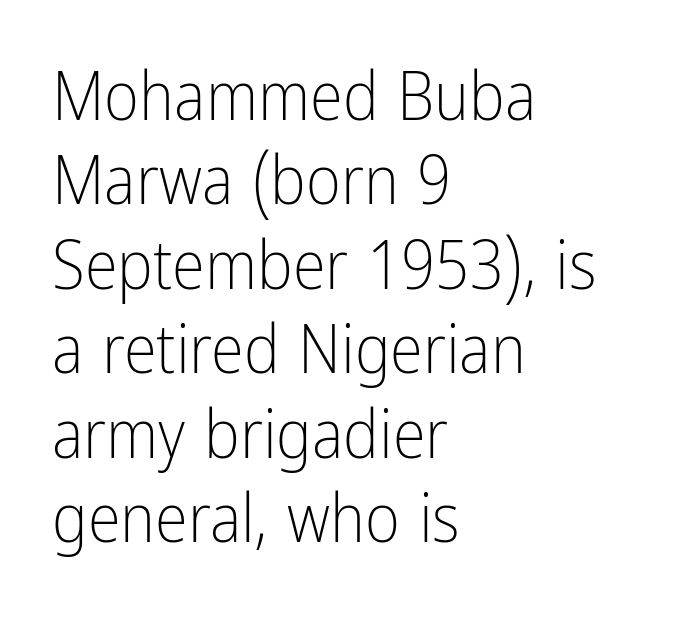
The font sits on the lighter half of the weight spectrum, regular included. This is sans-serif lettering, the kind often seen on screens and signage. Do the characters align in a grid? No, the font is proportional. Horizontal alignment here is leftward, the default for most running prose. Style check: upright. You could call the tracking neutral — neither tight nor loose.
